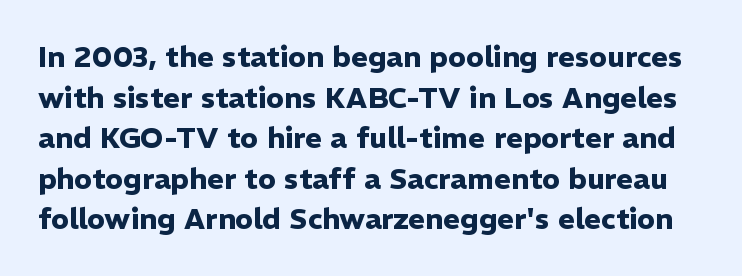
The image shows 29 px heavy sans-serif type, upright; set normal line spacing (1.4x), normal letter spacing, not underlined; low stroke contrast and a medium x-height.
